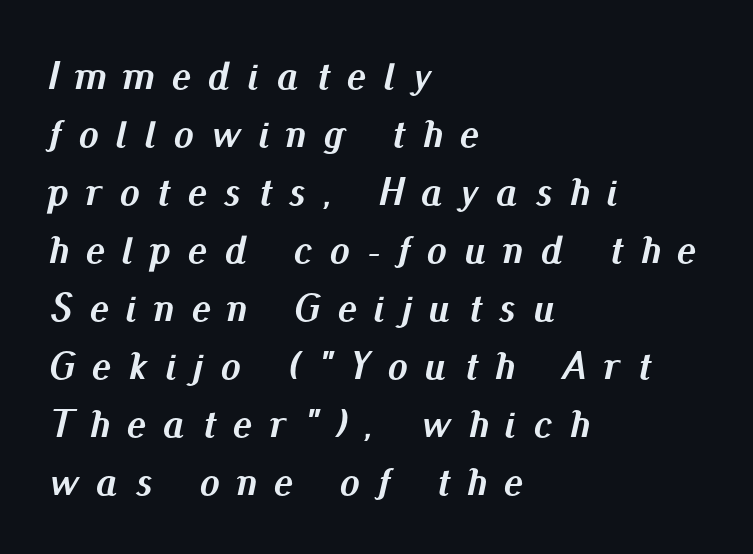
Think of a printed novel: that variable character pitch is what you see here. Caption: multi-line text, flush left, ragged right. The lettering tilts uniformly, giving the passage an italic look. Typographic density is high because the face is bold.
